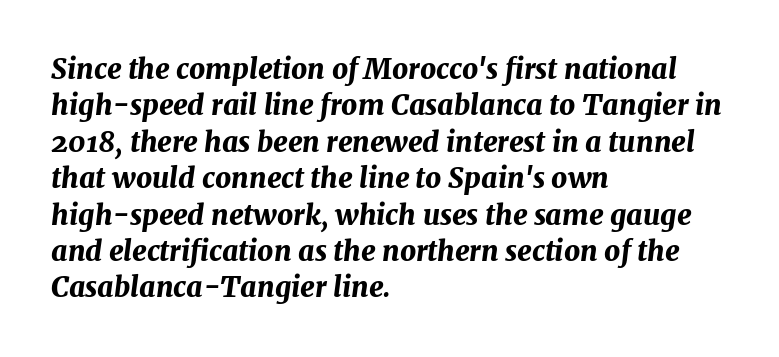
An italicized treatment has been applied to the whole sample. This sample uses plain, unmodified letter spacing. Teacher's note: observe the even left margin — that is flush-left alignment. This block has exactly the height ordinary leading produces.
